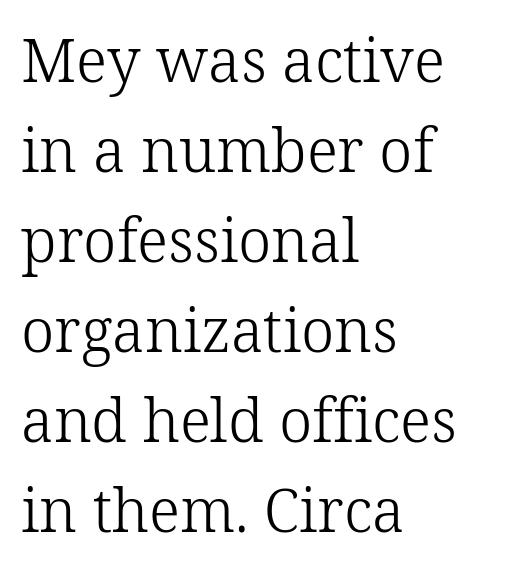
Q: Is the text bold? A: No.
Q: Is the text italic (slanted)? A: No, it is upright.
Q: Is the typeface a serif or a sans-serif typeface? A: Serif.
Q: Is the text underlined? A: No.
Q: How is the paragraph aligned? A: Left-aligned.
Q: Is the spacing between letters normal or unusually wide? A: Normal.
Q: Is the spacing between lines tight, normal or loose? A: Normal.
Q: Width (condensed, normal, or wide)? A: Normal.
Q: Stroke contrast? A: Low.
Q: x-height? A: Medium.
Q: Monospaced? A: No.
